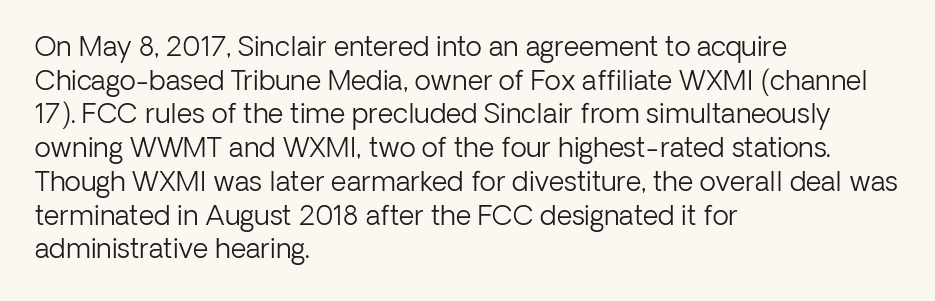
Whoever set this chose a conventional vertical rhythm. Each stroke keeps to a modest, everyday thickness or less. Is there any slant? The stems are plumb. Any mark beneath the type? The region is blank. Horizontal alignment here is leftward, the default for most running prose.
